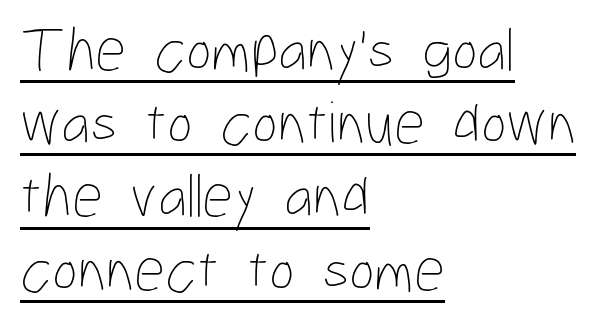
Left-aligned paragraph, ragged on the right. Counters stay open thanks to moderate or lighter strokes. This is roman type, the default non-slanted kind. You could not count columns in this text — the font is proportionally spaced. The rendered words wear a rule along their underside. The face used here is rendered with its standard letterfit.
